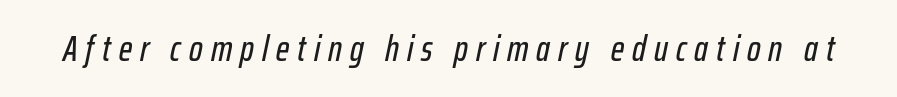
Each letter keeps its own natural width here, so spacing adapts to shape. Caption: expanded tracking, letters set apart. Underline: absent. Looking at the ascenders, they clearly lean.
